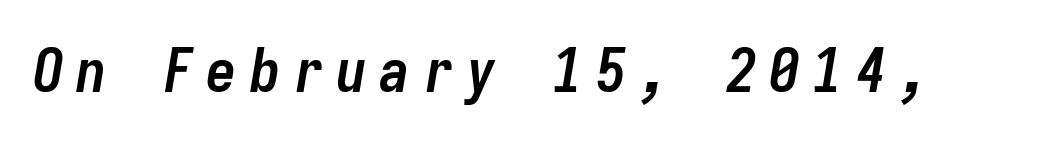
The image shows 61 px semibold, condensed type, italic (leaning right), monospaced; set unusually wide letter spacing (+0.21 em), not underlined; low stroke contrast and a medium x-height.
